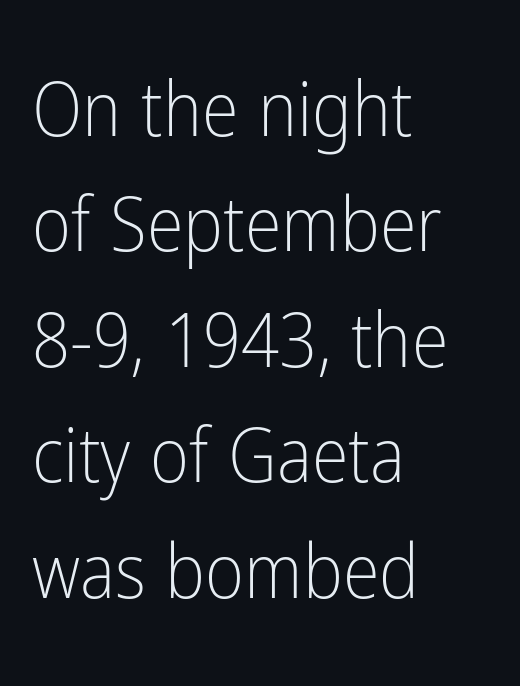
The leading is moderate, giving the passage an even texture. Rendered with straight, roman letterforms. Nothing sits at the stroke ends, so this counts as sans-serif. Observe the ordinary spacing: letters are neighbours, not strangers. This sample has the flowing, uneven cadence of proportional lettering.
